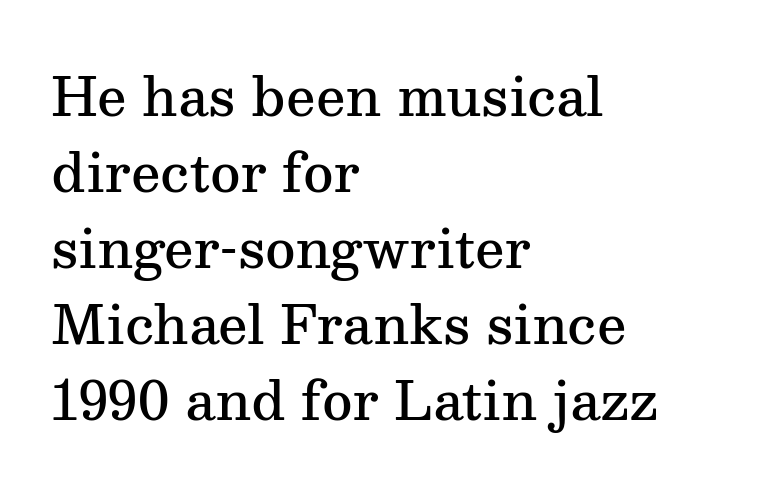
Q: Is the text bold? A: Semi-bold.
Q: Is the text italic (slanted)? A: No, it is upright.
Q: Is the typeface a serif or a sans-serif typeface? A: Serif.
Q: Is the text underlined? A: No.
Q: How is the paragraph aligned? A: Left-aligned.
Q: Is the spacing between letters normal or unusually wide? A: Normal.
Q: Is the spacing between lines tight, normal or loose? A: Normal.
Q: Width (condensed, normal, or wide)? A: Normal.
Q: Stroke contrast? A: Medium.
Q: x-height? A: Medium.
Q: Monospaced? A: No.
